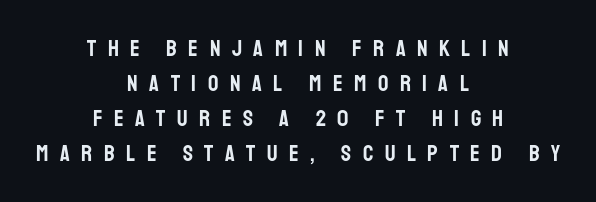
The line texture is sparse and dotted thanks to wide tracking. Honestly, the row spacing looks completely unremarkable. If you folded the block vertically in half, each line would mirror itself in length. The typography opts for an upright posture over an oblique one.
